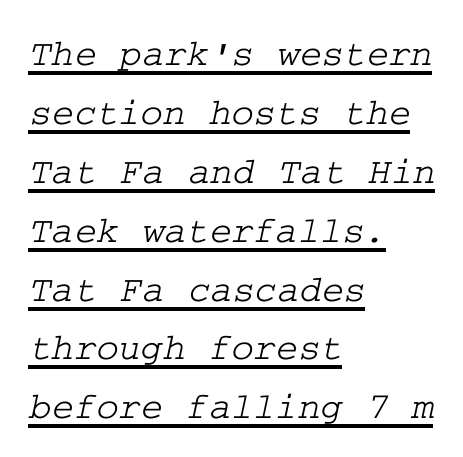
The image shows 38 px wide serif type; set left-aligned, normal line spacing (1.55x), normal letter spacing, underlined; low stroke contrast and a medium x-height.
